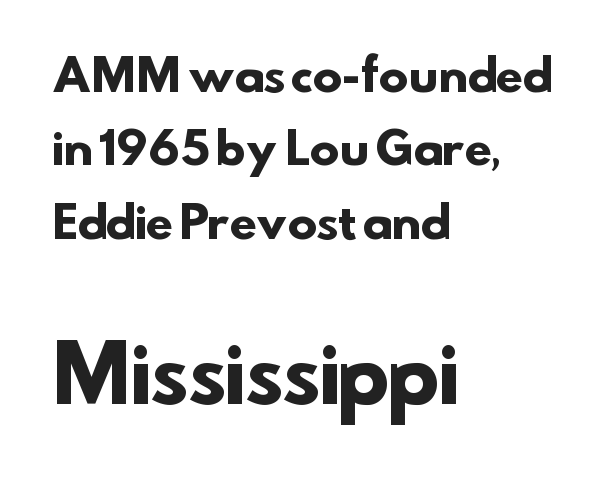
{"serif": "no", "bold": "yes", "weight": "heavy", "width": "normal", "stroke_contrast": "low", "x_height": "small", "monospaced": "no", "underline": "no", "align": "left", "line_spacing": "normal", "line_spacing_ratio": 1.67, "letter_spacing": "normal", "letter_spacing_em": 0.0, "larger_block": "second", "size_ratio": 1.75, "glyph_px": 77}
